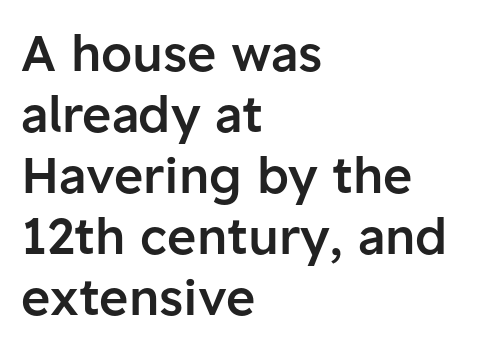
Q: Is the text bold? A: Semi-bold.
Q: Is the text italic (slanted)? A: No, it is upright.
Q: Is the typeface a serif or a sans-serif typeface? A: Sans-serif.
Q: Is the text underlined? A: No.
Q: How is the paragraph aligned? A: Left-aligned.
Q: Is the spacing between letters normal or unusually wide? A: Normal.
Q: Width (condensed, normal, or wide)? A: Normal.
Q: Stroke contrast? A: Low.
Q: x-height? A: Medium.
Q: Monospaced? A: No.
